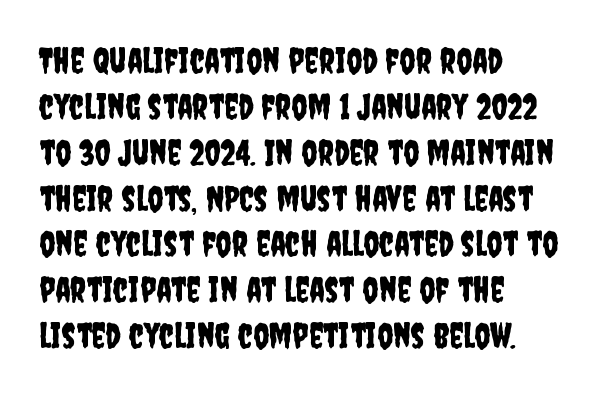
{"serif": "no", "italic": "no", "width": "condensed", "stroke_contrast": "low", "x_height": "large", "monospaced": "no", "underline": "no", "align": "left", "line_spacing": "normal", "line_spacing_ratio": 1.31, "letter_spacing": "normal", "letter_spacing_em": 0.0, "glyph_px": 35}
